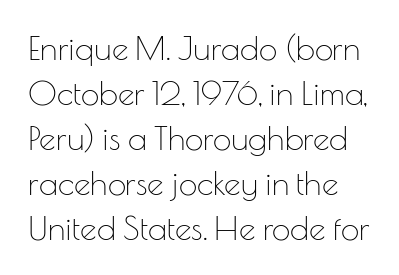
The image shows 33 px thin sans-serif type, upright; set normal line spacing (1.36x), normal letter spacing, not underlined; low stroke contrast and a small x-height.
